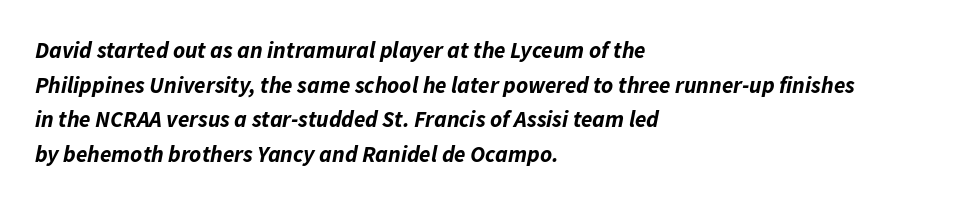
{"italic": "yes", "lean": "right", "slant_degrees": 11, "bold": "yes", "underline": "no", "align": "left", "line_spacing": "normal", "line_spacing_ratio": 1.51, "letter_spacing": "normal", "letter_spacing_em": 0.0, "glyph_px": 23}
